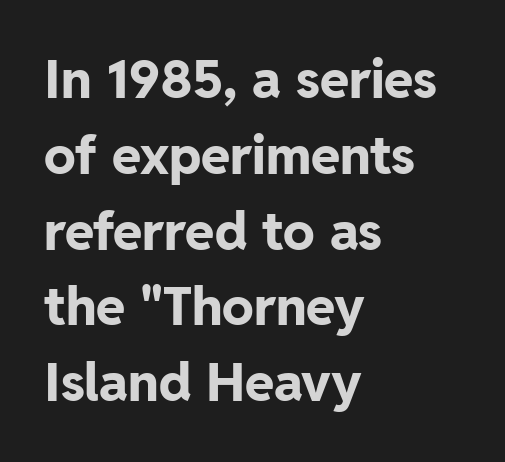
The image shows 53 px bold sans-serif type, upright; set left-aligned, normal line spacing (1.43x), normal letter spacing, not underlined; low stroke contrast and a medium x-height.
